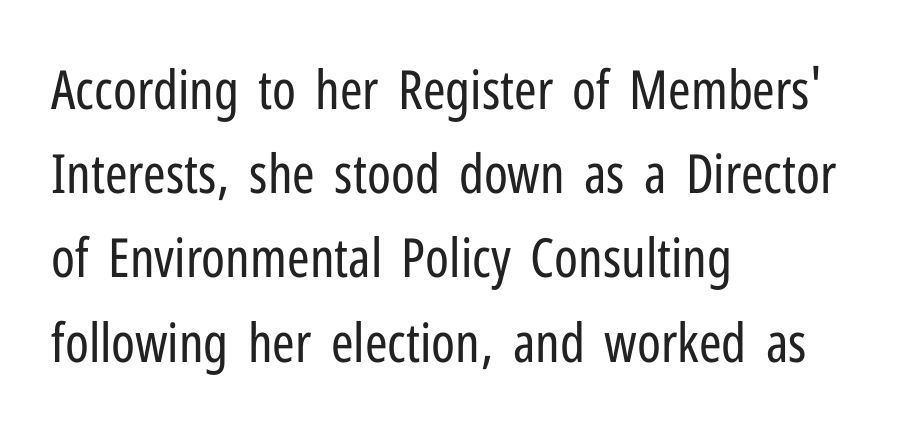
This is the regular roman posture of the typeface. The zone under the glyphs is completely vacant. The passage shown is typed in a proportional face where columns would drift. Horizontal bands of white between lines are of average thickness. The glyphs in this specimen are sans serif. The weight tops out at a normal text grade.
